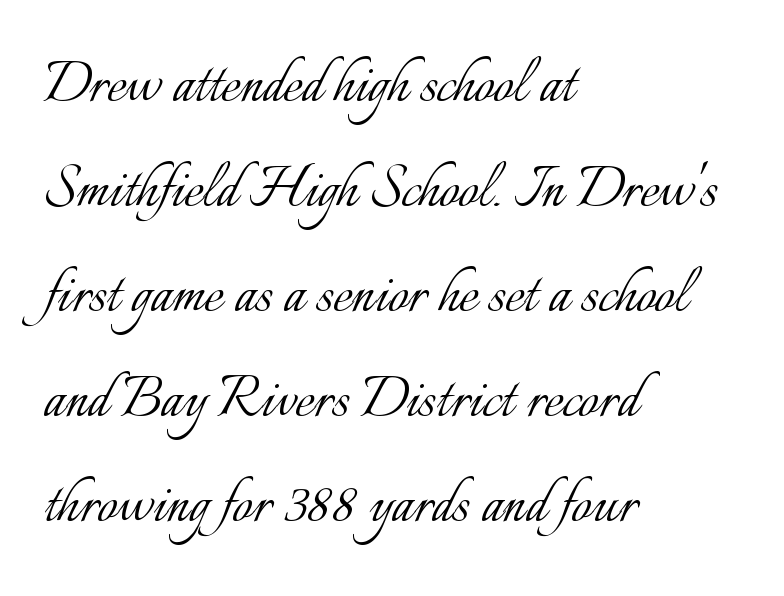
The image shows 71 px light type; set left-aligned, normal line spacing (1.48x), normal letter spacing, not underlined; low stroke contrast and a small x-height.
